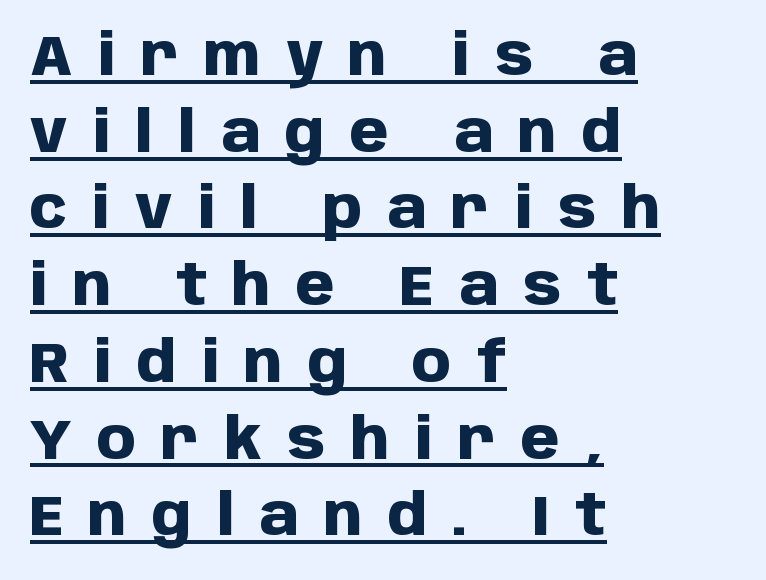
This rendering widens character spacing well past its baseline value. The characters look thick and weighty, a clear bold. Stroke terminals: plain, sans-serif. Compared with a centered layout, this one pins lines to the left instead.
